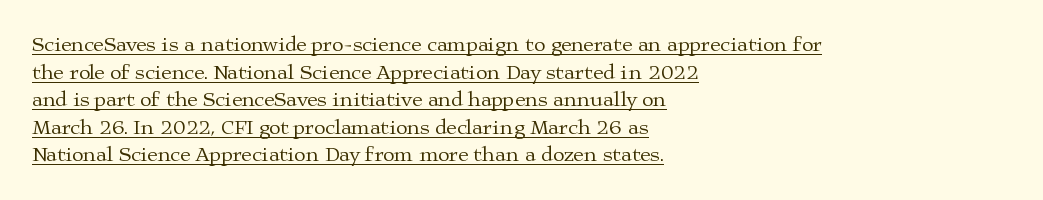
The image shows 21 px text type, upright; set left-aligned, normal line spacing (1.31x), normal letter spacing, underlined.
